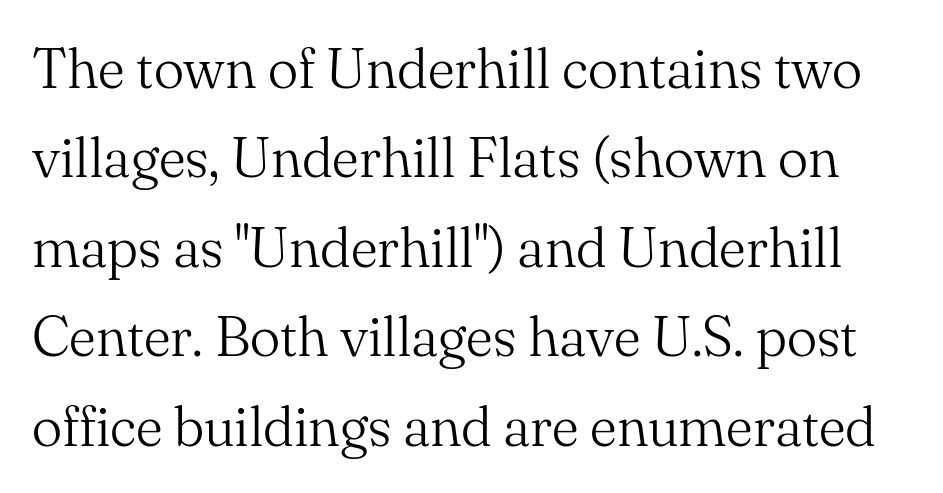
The image shows 57 px light serif type, upright; set normal line spacing (1.57x), normal letter spacing, not underlined; medium stroke contrast and a small x-height.
